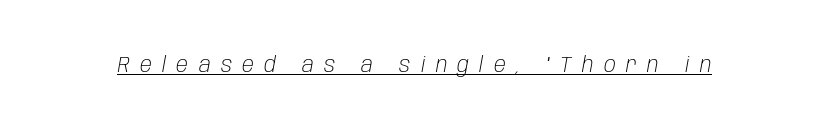
Weight: not bold — regular or lighter. Someone cranked the tracking dial way up on this one. Slant detected: the letters are inclined. Every word sits above its own underline.
